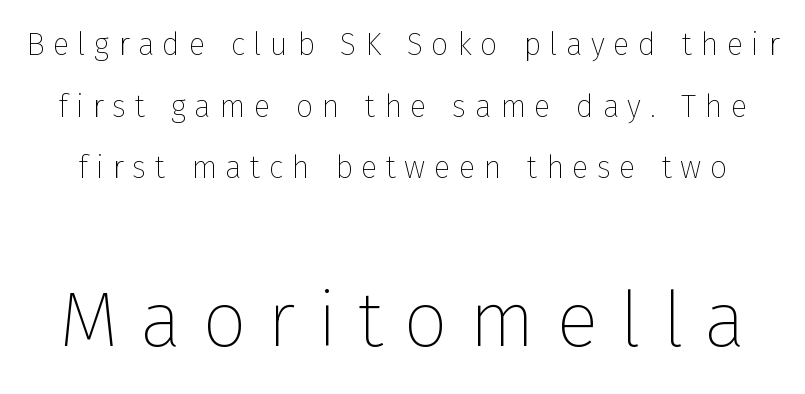
The image shows 78 px thin sans-serif type, upright; set loose line spacing (1.99x), unusually wide letter spacing (+0.27 em), not underlined; the second (bottom) block is 2.52x larger; low stroke contrast and a medium x-height.
